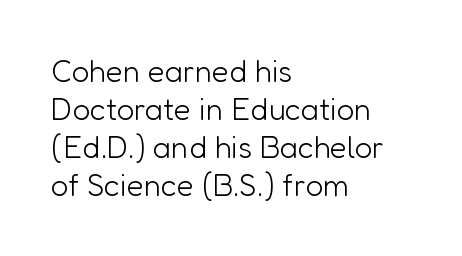
The strokes are not fattened; the text isn't bold. Inter-character spacing is left at the font's built-in metrics. The axis of the letterforms is exactly vertical. The passage shown is typeset with a sans-serif family.
